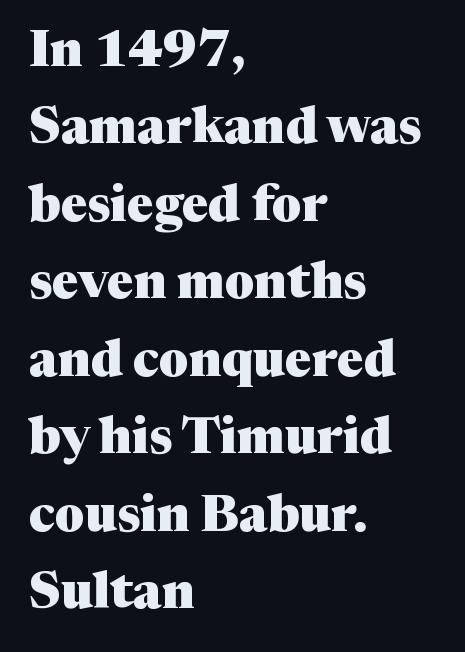
Characters follow at the spacing the type designer built in. The specimen reads as upright at a glance. Its strokes are broad and dark, the hallmark of bold type. Small tapered or slab feet sit at the stroke ends, so this counts as serif. Short and long lines alike share a common starting point at left.
